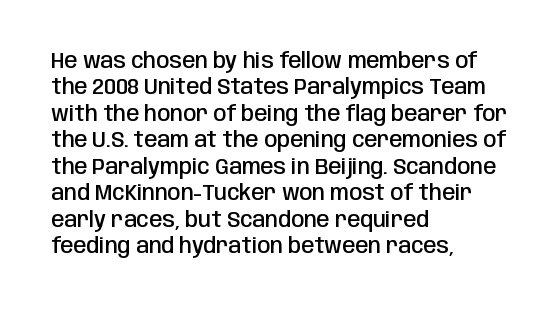
{"italic": "no", "bold": "semi", "underline": "no", "align": "left", "line_spacing": "normal", "line_spacing_ratio": 1.26, "letter_spacing": "normal", "letter_spacing_em": 0.0, "glyph_px": 21}
